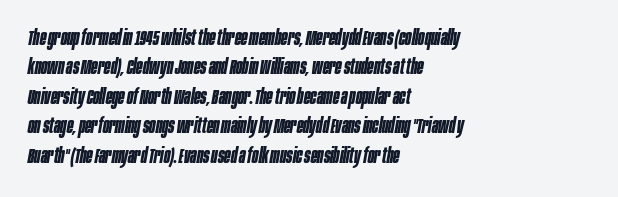
{"italic": "yes", "lean": "right", "slant_degrees": 10, "bold": "yes", "underline": "no", "align": "left", "line_spacing": "normal", "line_spacing_ratio": 1.4, "letter_spacing": "normal", "letter_spacing_em": 0.0, "glyph_px": 21}
